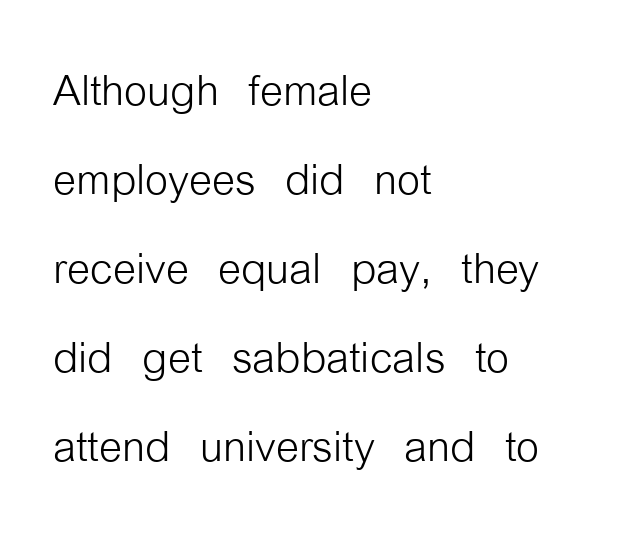
{"serif": "no", "italic": "no", "bold": "no", "weight": "light", "width": "condensed", "stroke_contrast": "low", "x_height": "medium", "monospaced": "no", "underline": "no", "align": "left", "line_spacing": "normal", "line_spacing_ratio": 1.51, "letter_spacing": "normal", "letter_spacing_em": 0.0, "glyph_px": 59}
